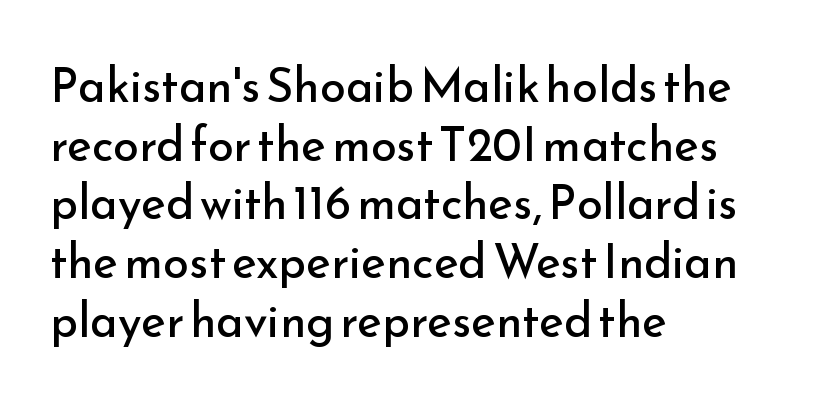
Compared with a typical body face, this is equally light or lighter still. The typeface chosen for these lines omits serifs. Does the copy run flush right? No — it runs flush left. This rendering features lettering with no underline. No extra tracking has been applied to these lines. Horizontal bands of white between lines are of average thickness.
